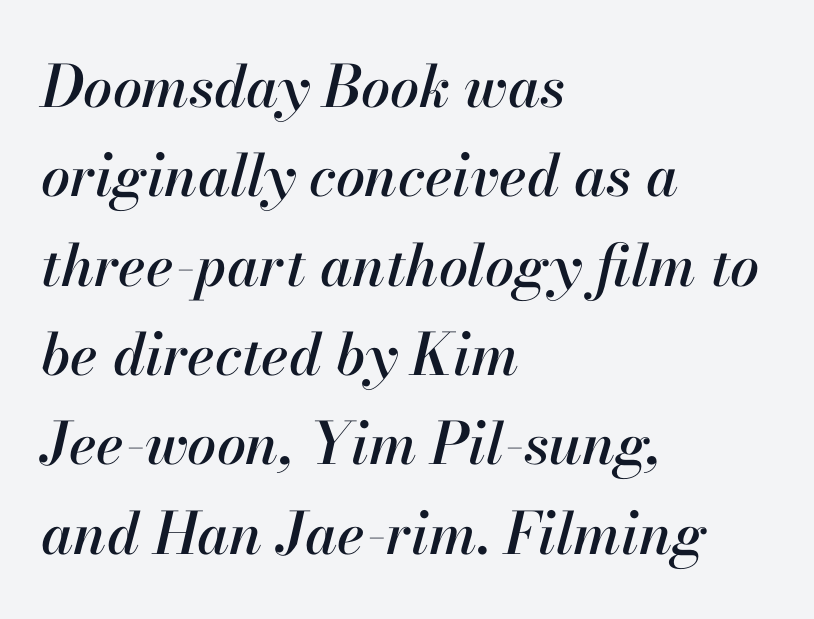
Q: Is the text italic (slanted)? A: Yes, it leans right by about 13 degrees.
Q: Is the text underlined? A: No.
Q: How is the paragraph aligned? A: Left-aligned.
Q: Is the spacing between letters normal or unusually wide? A: Normal.
Q: Is the spacing between lines tight, normal or loose? A: Normal.
Q: Width (condensed, normal, or wide)? A: Normal.
Q: Stroke contrast? A: High.
Q: x-height? A: Small.
Q: Monospaced? A: No.
